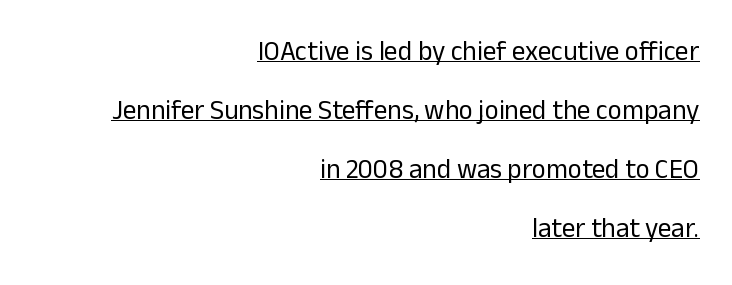
The image shows 27 px text type, upright; set right-aligned, loose line spacing (2.18x), normal letter spacing, underlined.
